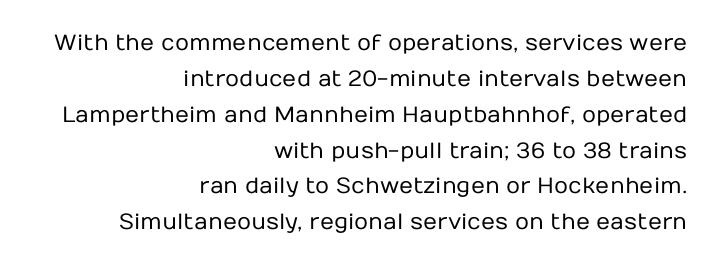
Q: Is the text bold? A: No.
Q: Is the text italic (slanted)? A: No, it is upright.
Q: Is the text underlined? A: No.
Q: How is the paragraph aligned? A: Right-aligned.
Q: Is the spacing between letters normal or unusually wide? A: Normal.
Q: Is the spacing between lines tight, normal or loose? A: Normal.
